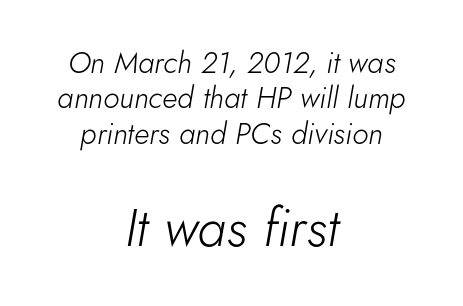
{"italic": "yes", "lean": "right", "slant_degrees": 5, "bold": "no", "weight": "light", "width": "normal", "stroke_contrast": "low", "x_height": "small", "monospaced": "no", "underline": "no", "align": "center", "line_spacing_ratio": 1.18, "letter_spacing": "normal", "letter_spacing_em": 0.0, "larger_block": "second", "size_ratio": 1.77, "glyph_px": 53}
